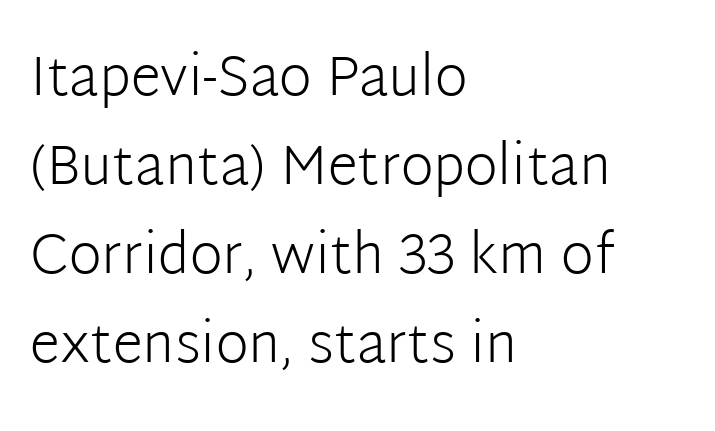
The image shows 56 px light sans-serif type, upright; set left-aligned, normal line spacing (1.59x), normal letter spacing, not underlined; low stroke contrast and a medium x-height.
